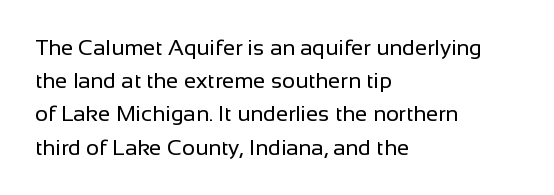
The image shows 22 px text type, upright; set left-aligned, normal line spacing (1.51x), normal letter spacing, not underlined.
